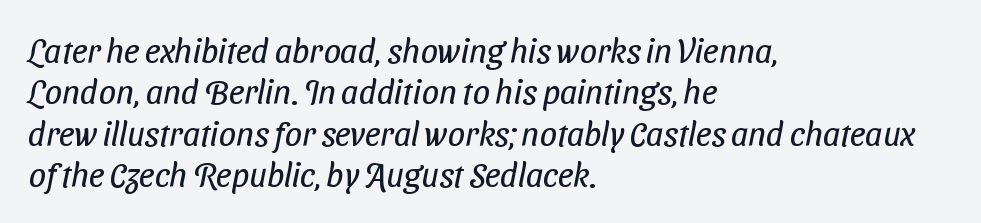
The image shows 34 px regular-weight, condensed sans-serif type; set left-aligned, line spacing 1.22x, normal letter spacing, not underlined; low stroke contrast and a medium x-height.
